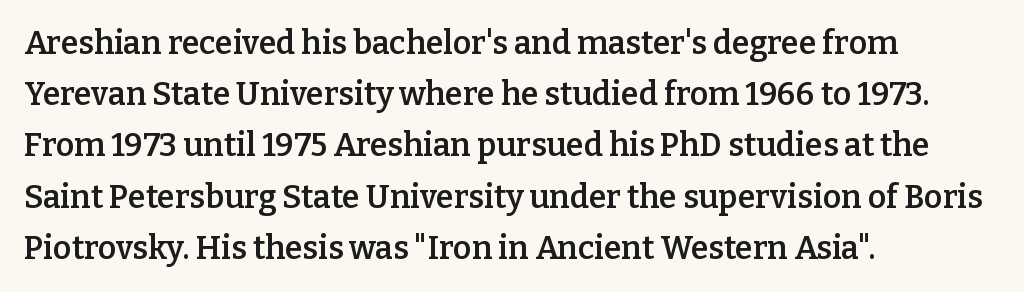
{"serif": "yes", "italic": "no", "bold": "semi", "weight": "semibold", "width": "normal", "stroke_contrast": "low", "x_height": "medium", "monospaced": "no", "underline": "no", "align": "left", "line_spacing": "normal", "line_spacing_ratio": 1.6, "letter_spacing": "normal", "letter_spacing_em": 0.0, "glyph_px": 32}
